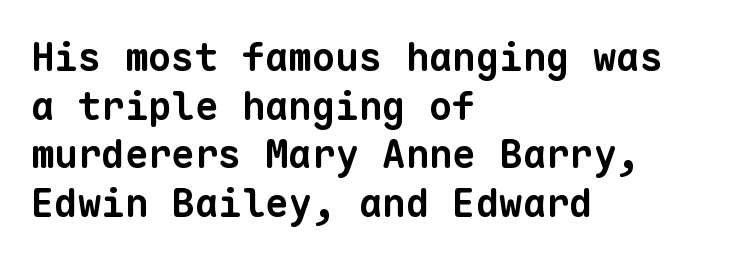
Q: Is the text bold? A: Yes.
Q: Is the typeface a serif or a sans-serif typeface? A: Sans-serif.
Q: Is the text underlined? A: No.
Q: How is the paragraph aligned? A: Left-aligned.
Q: Is the spacing between letters normal or unusually wide? A: Normal.
Q: Is the spacing between lines tight, normal or loose? A: Normal.
Q: Width (condensed, normal, or wide)? A: Normal.
Q: Stroke contrast? A: Low.
Q: x-height? A: Medium.
Q: Monospaced? A: Yes.
